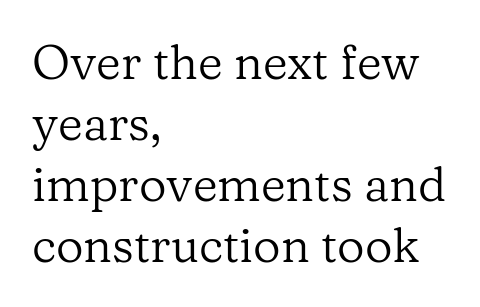
Q: Is the text bold? A: No.
Q: Is the text italic (slanted)? A: No, it is upright.
Q: Is the typeface a serif or a sans-serif typeface? A: Serif.
Q: Is the text underlined? A: No.
Q: How is the paragraph aligned? A: Left-aligned.
Q: Is the spacing between letters normal or unusually wide? A: Normal.
Q: Is the spacing between lines tight, normal or loose? A: Normal.
Q: Width (condensed, normal, or wide)? A: Normal.
Q: Stroke contrast? A: Low.
Q: x-height? A: Medium.
Q: Monospaced? A: No.
